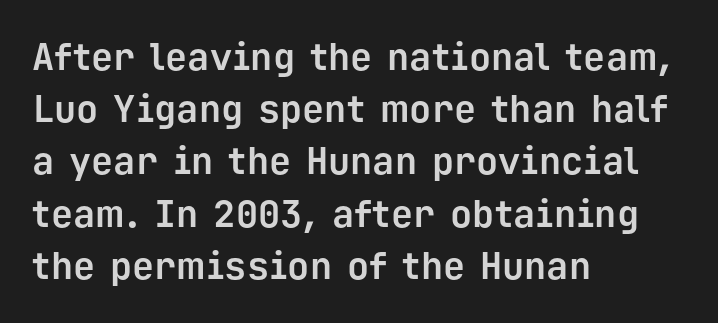
Q: Is the text bold? A: Yes.
Q: Is the text italic (slanted)? A: No, it is upright.
Q: Is the typeface a serif or a sans-serif typeface? A: Sans-serif.
Q: Is the text underlined? A: No.
Q: How is the paragraph aligned? A: Left-aligned.
Q: Is the spacing between letters normal or unusually wide? A: Normal.
Q: Is the spacing between lines tight, normal or loose? A: Normal.
Q: Width (condensed, normal, or wide)? A: Normal.
Q: Stroke contrast? A: Low.
Q: x-height? A: Medium.
Q: Monospaced? A: Yes.
